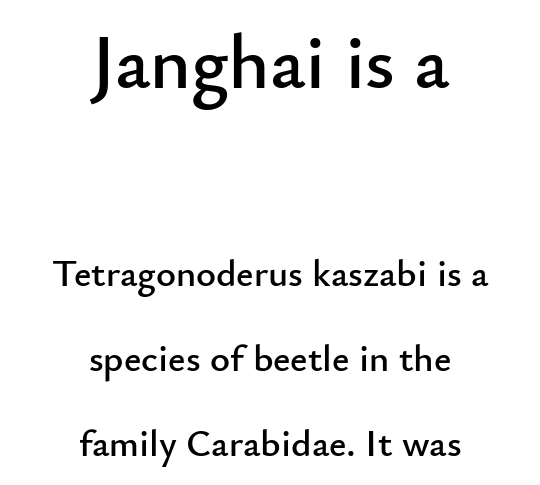
The image shows 77 px sans-serif type, upright; set centered, loose line spacing (2.24x), normal letter spacing, not underlined; the first (top) block is 2.03x larger; low stroke contrast and a small x-height.
